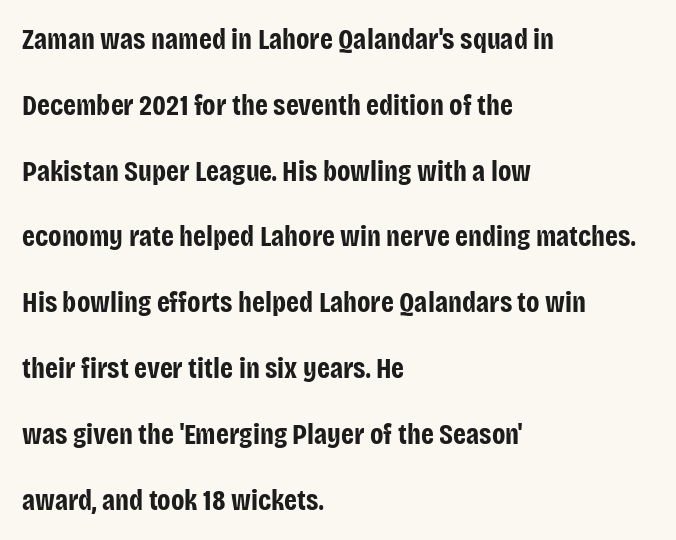
The image shows 29 px bold, condensed sans-serif type, upright; set left-aligned, loose line spacing (2.27x), normal letter spacing, not underlined; low stroke contrast and a large x-height.
